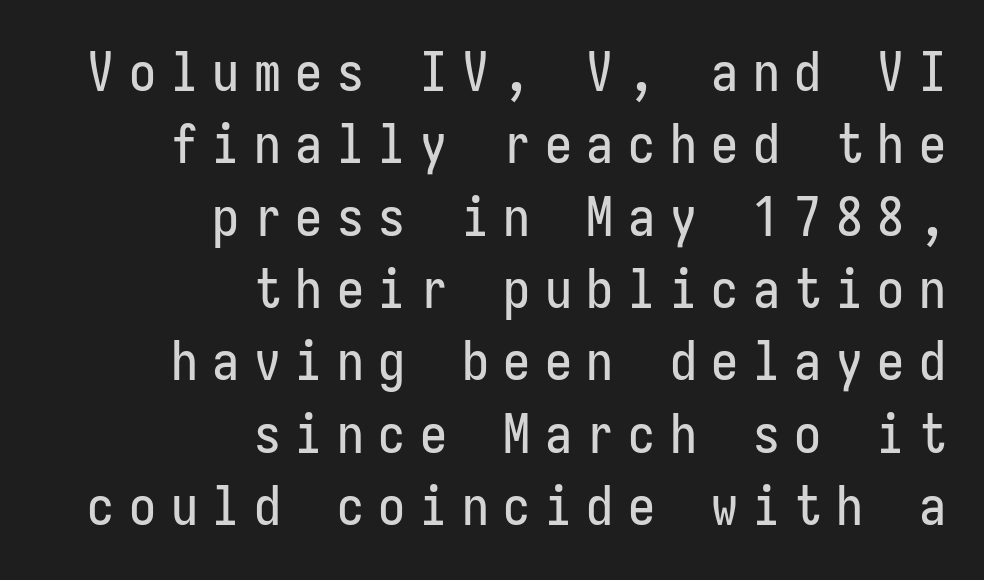
Visually the block forms a straight wall on the right and a jagged coastline on the left. In terms of posture, this sample is upright. Plain, unruled lines of type. Normally led — the rows are evenly, conventionally spaced. To sum up the face: it is a sans, with no serifs.
